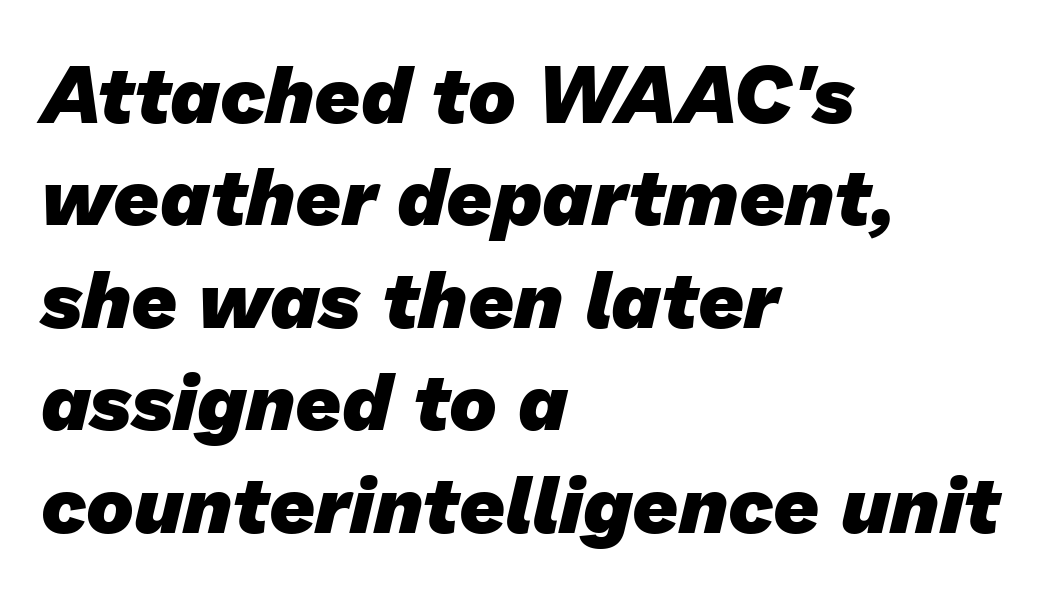
The passage is arranged the way most books set body copy — flush left. Does extra space separate the letters? No, they use regular spacing. The passage shown is typed in a proportional face where columns would drift. Summary of weight: heavy, a full bold. The leading is moderate, giving the passage an even texture.
